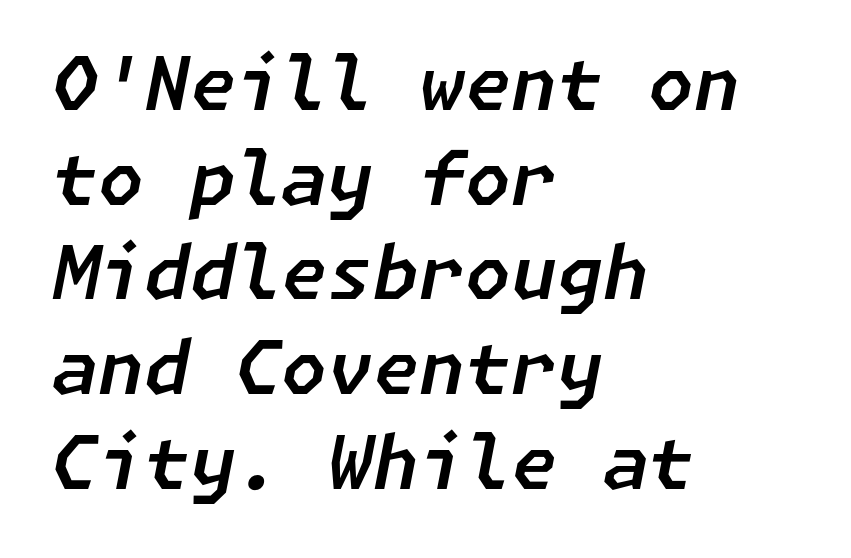
{"italic": "yes", "lean": "right", "slant_degrees": 11, "width": "normal", "stroke_contrast": "low", "x_height": "medium", "underline": "no", "align": "left", "line_spacing": "normal", "line_spacing_ratio": 1.28, "letter_spacing": "normal", "letter_spacing_em": 0.0, "glyph_px": 74}
